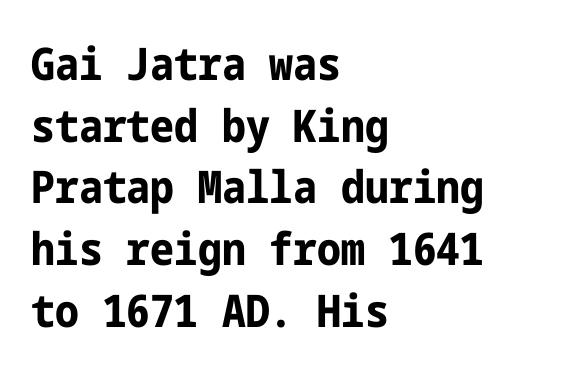
{"serif": "no", "italic": "no", "bold": "yes", "weight": "bold", "width": "condensed", "stroke_contrast": "low", "x_height": "medium", "underline": "no", "align": "left", "line_spacing": "normal", "line_spacing_ratio": 1.37, "letter_spacing": "normal", "letter_spacing_em": 0.0, "glyph_px": 45}
